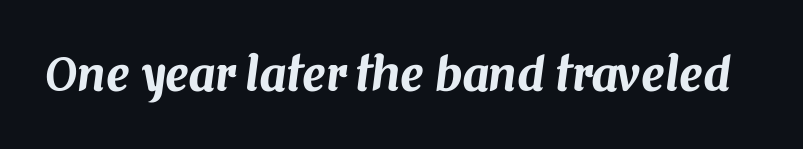
The image shows 46 px text type, italic (leaning right); set normal letter spacing, not underlined; medium stroke contrast and a medium x-height.
